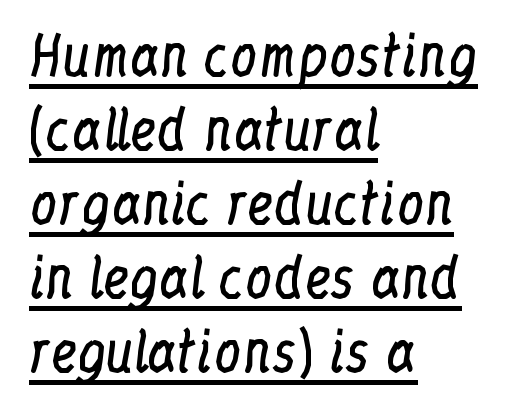
Q: Is the text bold? A: No.
Q: Is the text italic (slanted)? A: Yes.
Q: Is the typeface a serif or a sans-serif typeface? A: Serif.
Q: Is the text underlined? A: Yes.
Q: How is the paragraph aligned? A: Left-aligned.
Q: Is the spacing between letters normal or unusually wide? A: Normal.
Q: Is the spacing between lines tight, normal or loose? A: Normal.
Q: Width (condensed, normal, or wide)? A: Condensed.
Q: Stroke contrast? A: Low.
Q: x-height? A: Medium.
Q: Monospaced? A: No.
